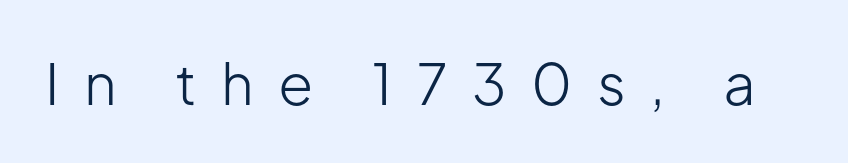
Characters remain perfectly vertical along every line. Do the characters align in a grid? No, the font is proportional. A sans-serif font was chosen for this passage. Rule under the text: the space is simply empty. No heavy texture on the line: the type isn't bold. The rendering inserts visible extra space after every character.
